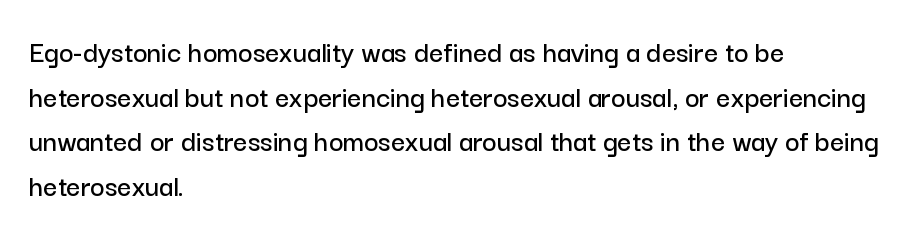
Each word holds together tightly as a unit, with standard inter-letter gaps. The face used here is proportionally spaced, like ordinary book or web type. The typesetter chose a ragged-right arrangement here. The designer left line spacing at the default. Type without underlining.
